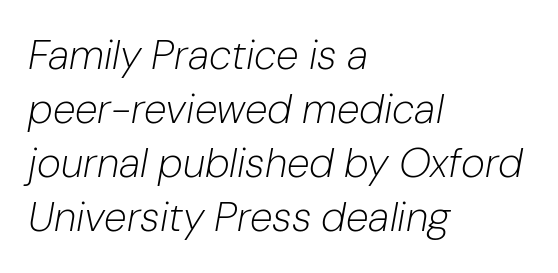
The face used here is proportionally spaced, like ordinary book or web type. There is no visible air inserted between adjacent glyphs. The lines are quadded left. The area under the type is left untouched. Nothing heavy about these letters — not bold at all. The rendering uses a moderate line-height, typical for paragraphs.
